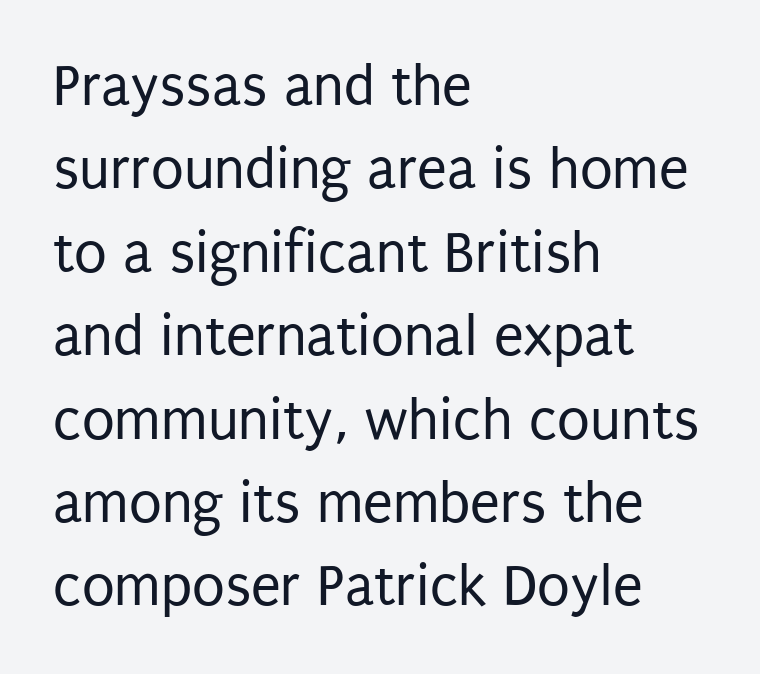
{"serif": "no", "italic": "no", "bold": "no", "weight": "regular", "width": "condensed", "stroke_contrast": "low", "x_height": "large", "monospaced": "no", "underline": "no", "align": "left", "line_spacing": "normal", "line_spacing_ratio": 1.39, "letter_spacing": "normal", "letter_spacing_em": 0.0, "glyph_px": 60}
